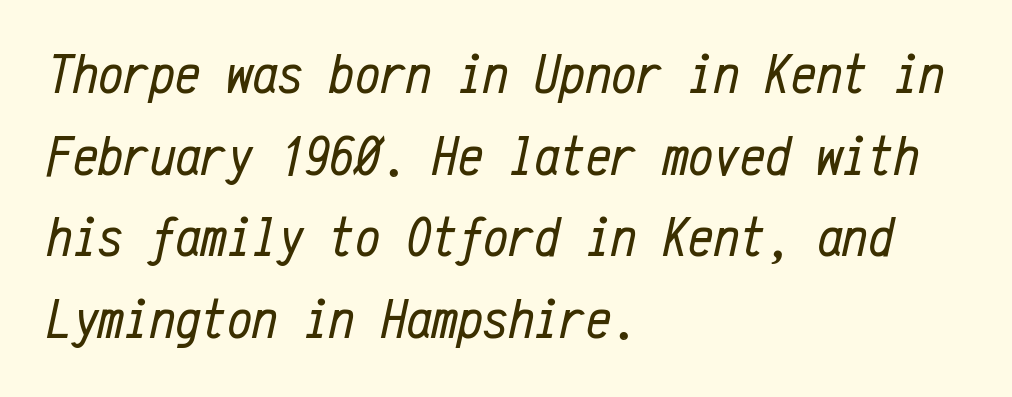
{"italic": "yes", "lean": "right", "slant_degrees": 12, "bold": "no", "weight": "regular", "width": "condensed", "stroke_contrast": "low", "x_height": "medium", "monospaced": "yes", "underline": "no", "align": "left", "line_spacing": "normal", "line_spacing_ratio": 1.43, "letter_spacing": "normal", "letter_spacing_em": 0.0, "glyph_px": 57}
